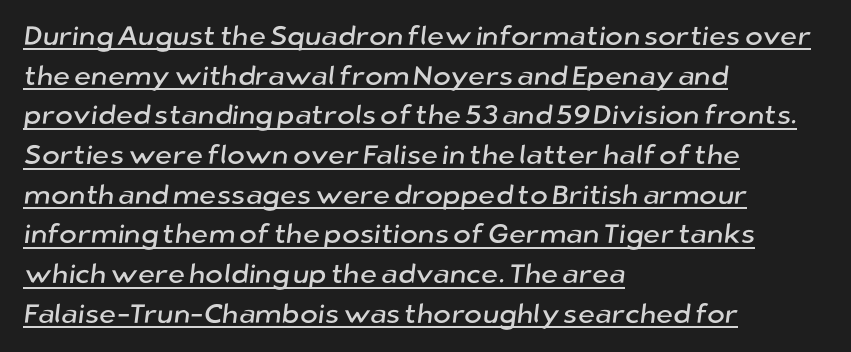
Emphasis is given by a line drawn under the lettering. This block has exactly the height ordinary leading produces. How are the letters spaced? Ordinarily, with no added tracking. A student would call this left alignment; a typographer would say flush left, rag right.
